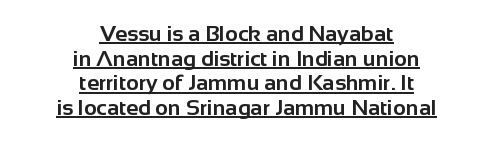
Q: Is the text bold? A: Yes.
Q: Is the text italic (slanted)? A: No, it is upright.
Q: Is the text underlined? A: Yes.
Q: How is the paragraph aligned? A: Centered.
Q: Is the spacing between letters normal or unusually wide? A: Normal.
Q: Is the spacing between lines tight, normal or loose? A: Tight.
